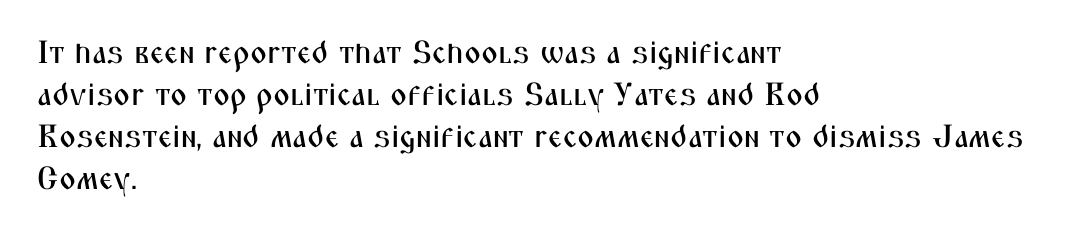
The image shows 32 px condensed sans-serif type, upright; set left-aligned, normal line spacing (1.31x), normal letter spacing, not underlined; medium stroke contrast and a medium x-height.
